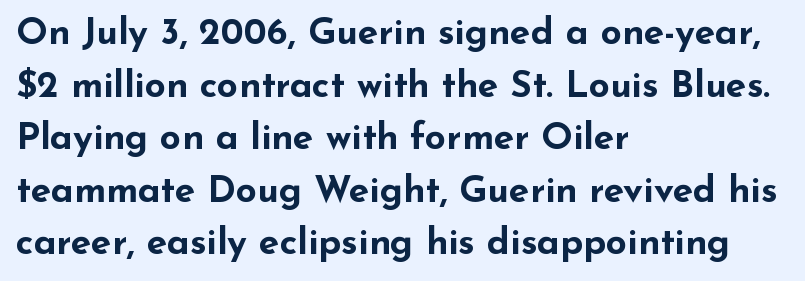
{"serif": "no", "italic": "no", "bold": "yes", "weight": "bold", "width": "wide", "stroke_contrast": "low", "x_height": "small", "monospaced": "no", "underline": "no", "align": "left", "line_spacing": "normal", "line_spacing_ratio": 1.42, "letter_spacing": "normal", "letter_spacing_em": 0.0, "glyph_px": 37}
